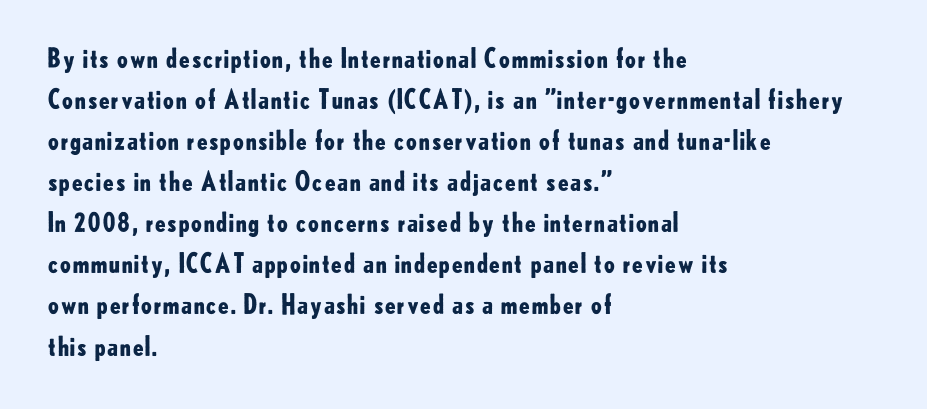
The image shows 26 px bold type, upright; set left-aligned, normal line spacing (1.58x), normal letter spacing, not underlined.
